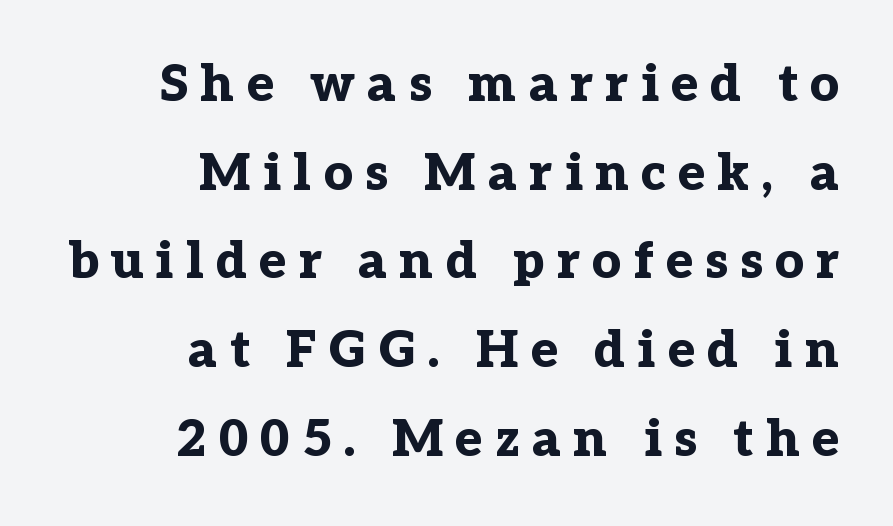
Q: Is the text bold? A: Yes.
Q: Is the text italic (slanted)? A: No, it is upright.
Q: Is the typeface a serif or a sans-serif typeface? A: Serif.
Q: Is the text underlined? A: No.
Q: How is the paragraph aligned? A: Right-aligned.
Q: Is the spacing between letters normal or unusually wide? A: Unusually wide.
Q: Width (condensed, normal, or wide)? A: Normal.
Q: Stroke contrast? A: Low.
Q: x-height? A: Medium.
Q: Monospaced? A: No.
